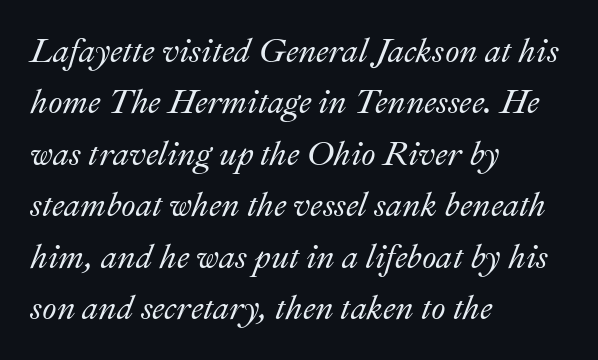
Where is the straight margin? On the left. Vertically, the passage feels balanced, rows spaced as you'd expect. Characters follow at the spacing the type designer built in. The letters advance in unequal steps, a hallmark of proportional type. Only glyphs here, with clear space below each row.
